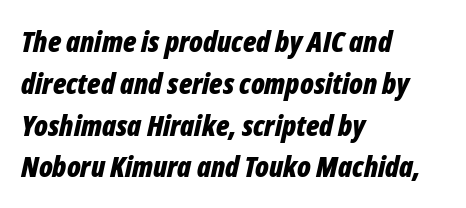
I'd describe the lettering as bold — thick and assertive. No word sits above an underline. Yep, that's italic — everything's leaning. The gaps between neighbouring characters are ordinary and unremarkable.
